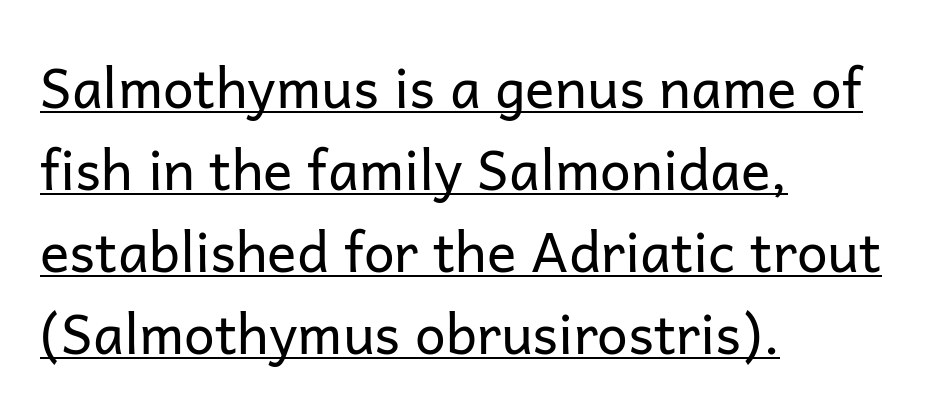
The image shows 55 px regular-weight sans-serif type, upright; set left-aligned, normal line spacing (1.49x), normal letter spacing, underlined; low stroke contrast and a medium x-height.
